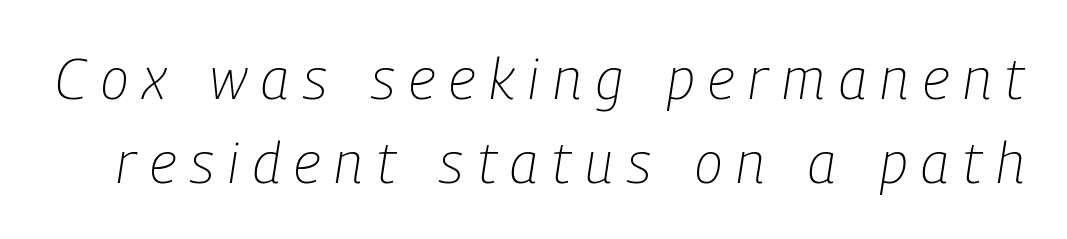
What stands out about the letter spacing? Its width — letters are far apart. The text carries the slant typical of an italic or oblique font. The passage shown stacks its lines at a standard gap. Here the designer chose a conventional face with non-uniform glyph widths. Heaviness? Minimal to ordinary, like unemphasized prose. Just letters on the line, the space beneath them empty.
